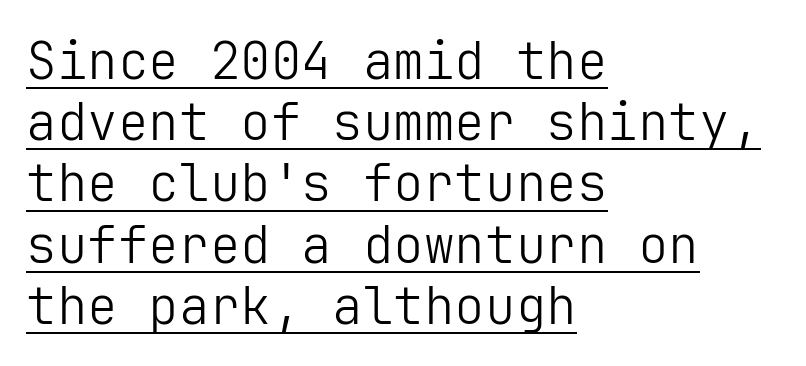
{"serif": "no", "italic": "no", "bold": "no", "weight": "light", "width": "normal", "stroke_contrast": "low", "x_height": "medium", "underline": "yes", "align": "left", "line_spacing_ratio": 1.2, "letter_spacing": "normal", "letter_spacing_em": 0.0, "glyph_px": 51}
